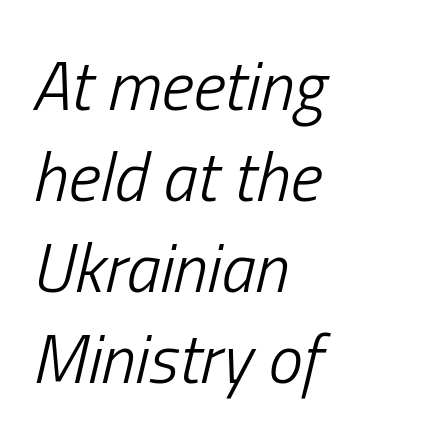
The image shows 69 px light, condensed type, italic (leaning right); set left-aligned, normal line spacing (1.32x), normal letter spacing, not underlined; low stroke contrast and a medium x-height.
